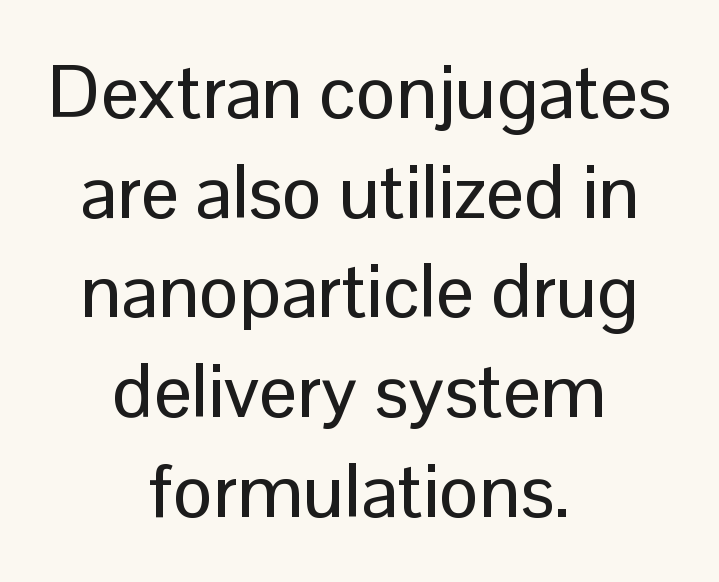
Every stem runs plumb, perpendicular to the baseline. Quick note: interline space is typical. The typeface chosen for these lines omits serifs. Looks like regular typesetting: each glyph gets only the width it needs. Layout note: lines centered.
